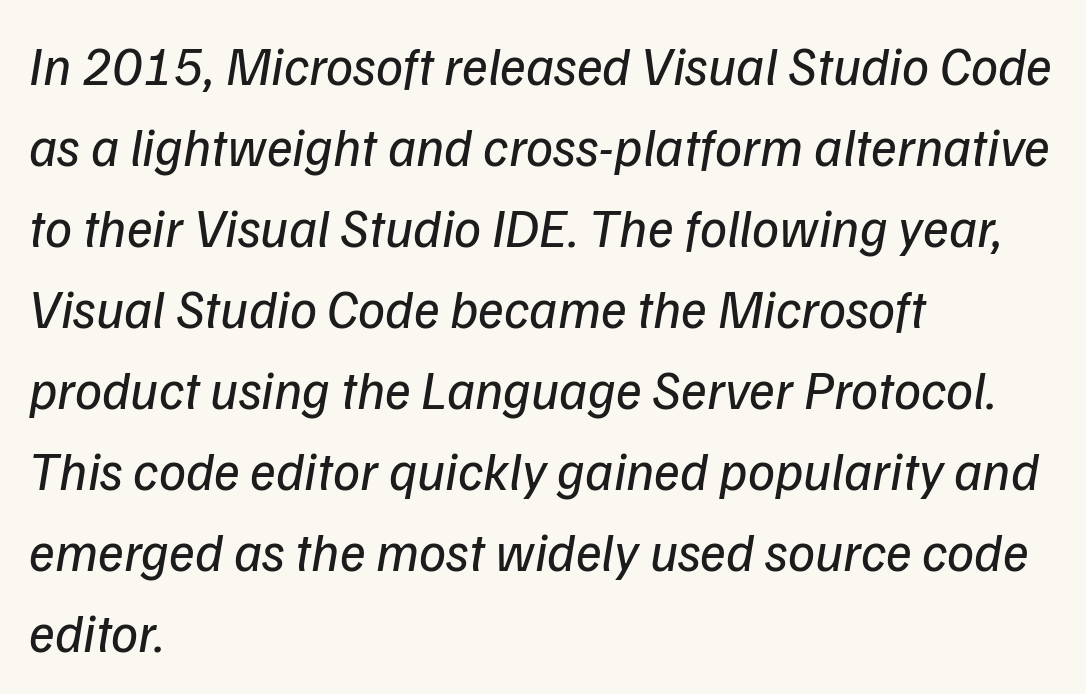
{"italic": "yes", "lean": "right", "slant_degrees": 9, "bold": "no", "weight": "regular", "width": "normal", "stroke_contrast": "low", "x_height": "medium", "monospaced": "no", "underline": "no", "align": "left", "line_spacing": "normal", "line_spacing_ratio": 1.5, "letter_spacing": "normal", "letter_spacing_em": 0.0, "glyph_px": 54}
